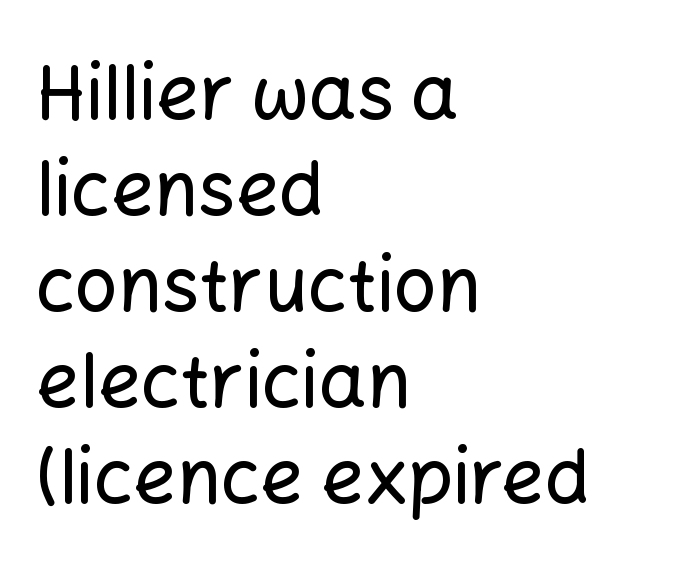
The passage shown is typed in a proportional face where columns would drift. Normally led — the rows are evenly, conventionally spaced. These lines were composed using upright roman letters. Typographically, this falls in the sans-serif category. Does the copy run flush right? No — it runs flush left. Check the space under the baseline: it is left empty.
